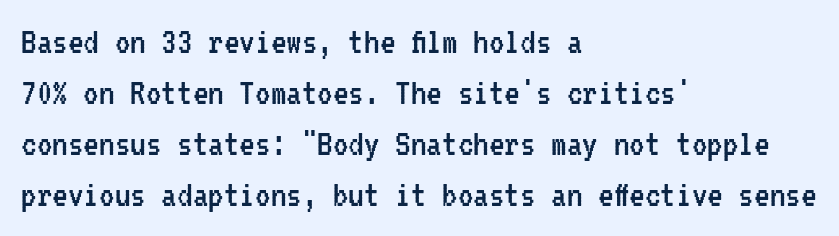
Vertical strokes here are truly vertical. Line spacing here is normal. This rendering employs a face without finishing strokes, i.e., a sans-serif. Fixed-width glyphs throughout — classic coding-font behaviour.
